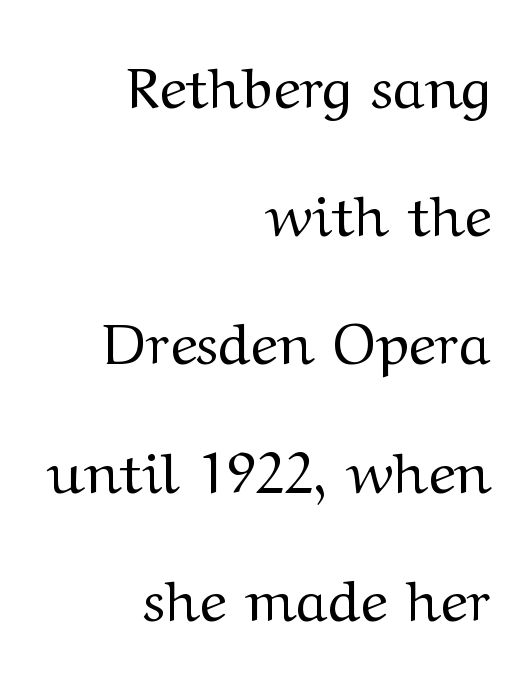
{"serif": "yes", "italic": "no", "bold": "no", "weight": "regular", "width": "wide", "stroke_contrast": "medium", "x_height": "medium", "monospaced": "no", "underline": "no", "align": "right", "line_spacing": "loose", "line_spacing_ratio": 2.21, "letter_spacing": "normal", "letter_spacing_em": 0.0, "glyph_px": 58}
